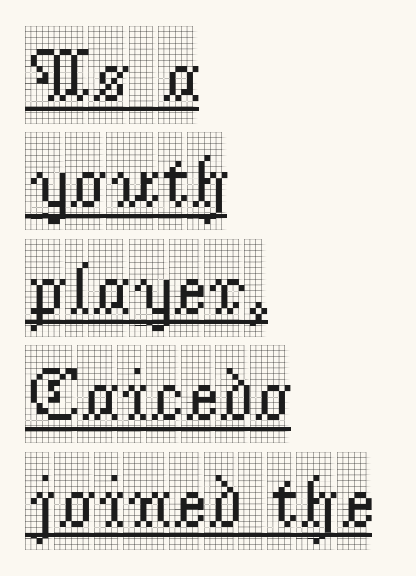
The image shows 75 px condensed serif type, upright; set left-aligned, normal line spacing (1.42x), normal letter spacing, underlined; a large x-height.
